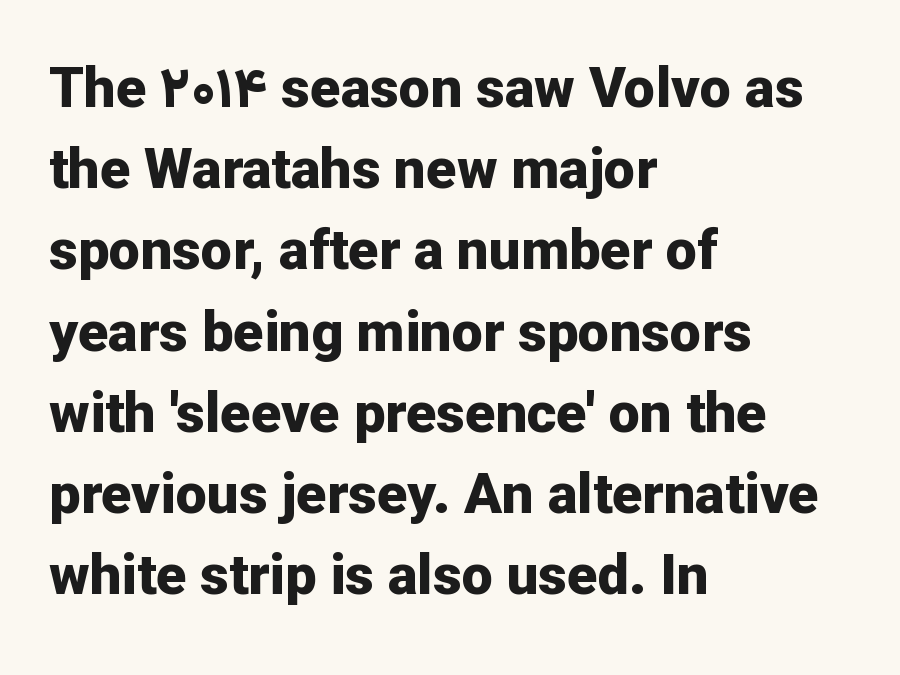
The image shows 56 px bold sans-serif type, upright; set left-aligned, normal line spacing (1.45x), normal letter spacing, not underlined; low stroke contrast and a medium x-height.
